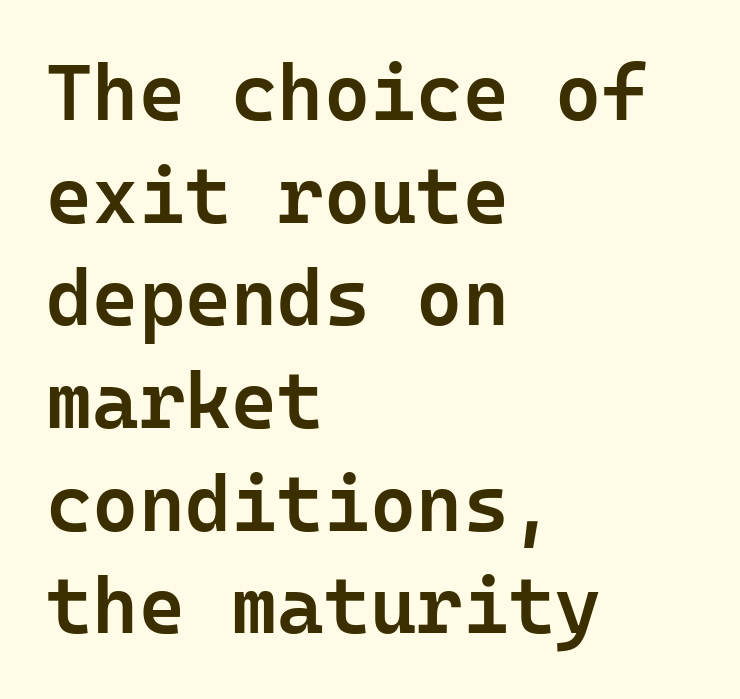
The image shows 79 px semibold sans-serif type, upright, monospaced; set left-aligned, normal line spacing (1.3x), normal letter spacing, not underlined; low stroke contrast and a medium x-height.
